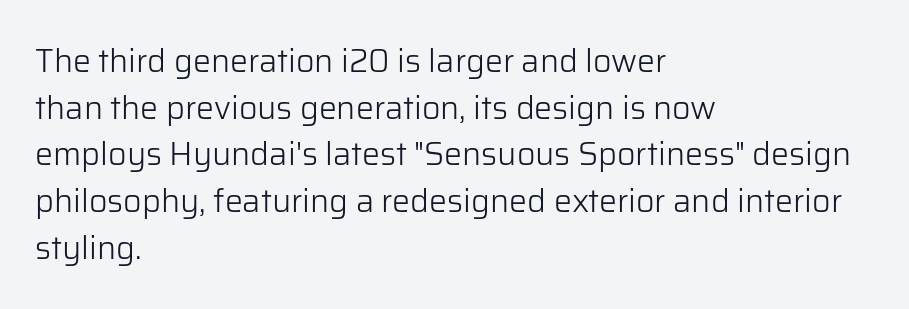
Q: Is the text bold? A: No.
Q: Is the text italic (slanted)? A: No, it is upright.
Q: Is the typeface a serif or a sans-serif typeface? A: Sans-serif.
Q: Is the text underlined? A: No.
Q: How is the paragraph aligned? A: Left-aligned.
Q: Is the spacing between letters normal or unusually wide? A: Normal.
Q: Is the spacing between lines tight, normal or loose? A: Normal.
Q: Width (condensed, normal, or wide)? A: Normal.
Q: Stroke contrast? A: Low.
Q: x-height? A: Medium.
Q: Monospaced? A: No.
